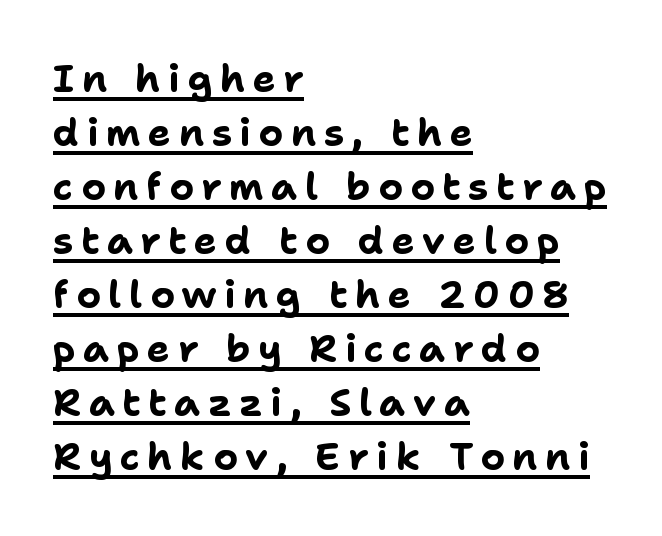
The image shows 38 px bold sans-serif type, upright; set left-aligned, normal line spacing (1.42x), unusually wide letter spacing (+0.2 em), underlined; low stroke contrast and a medium x-height.
